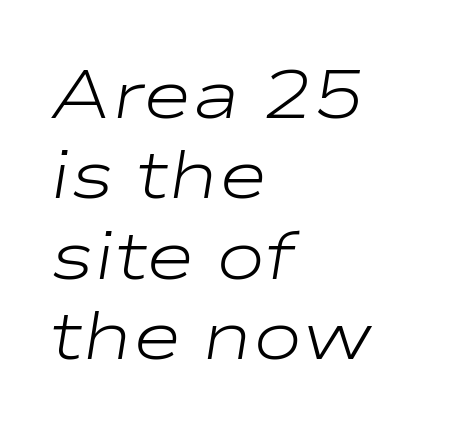
The image shows 67 px light, wide type, italic (leaning right); set left-aligned, line spacing 1.2x, normal letter spacing, not underlined; low stroke contrast and a medium x-height.
